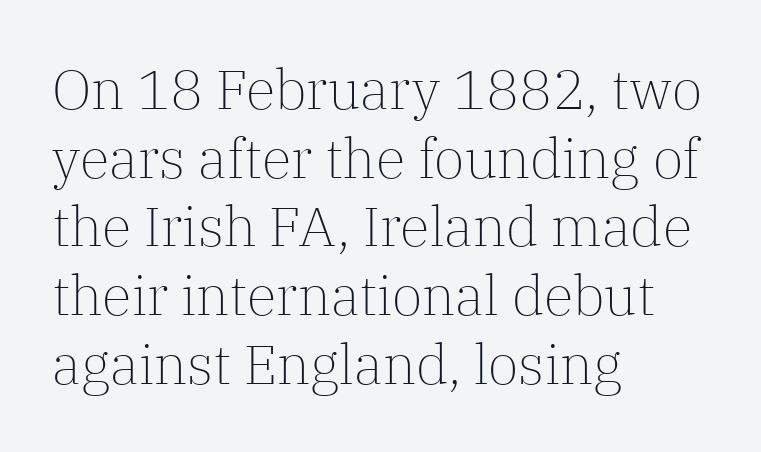
{"serif": "yes", "italic": "no", "bold": "no", "weight": "light", "width": "normal", "stroke_contrast": "low", "x_height": "medium", "monospaced": "no", "underline": "no", "align": "left", "line_spacing": "normal", "line_spacing_ratio": 1.25, "letter_spacing": "normal", "letter_spacing_em": 0.0, "glyph_px": 55}
